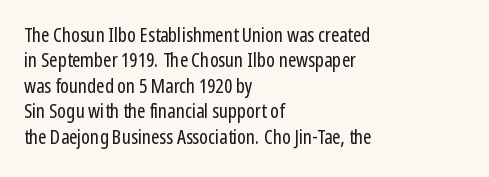
The rows are spaced the way most documents space them. Weight: in the light-to-regular range. Each word holds together tightly as a unit, with standard inter-letter gaps. Nobody drew a line under any word here.
